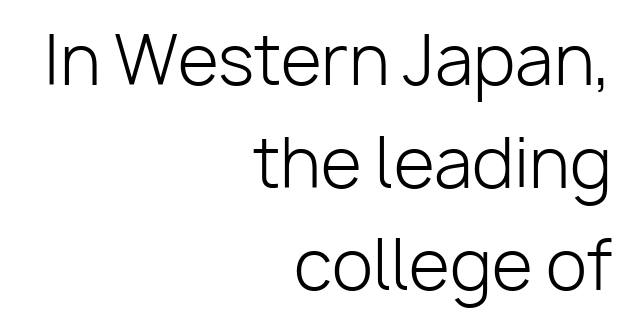
{"serif": "no", "italic": "no", "bold": "no", "weight": "light", "width": "normal", "stroke_contrast": "low", "x_height": "medium", "monospaced": "no", "underline": "no", "align": "right", "line_spacing": "normal", "line_spacing_ratio": 1.53, "letter_spacing": "normal", "letter_spacing_em": 0.0, "glyph_px": 67}
